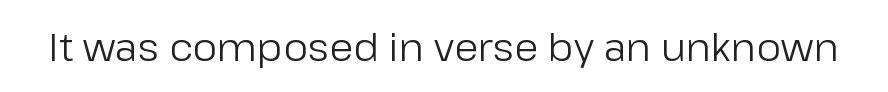
A typesetter would mark this as roman, not italic. The glyphs are unaccompanied by any horizontal stroke below them. The weight tops out at a normal text grade. Here the glyphs are tracked normally, forming tight word shapes. Letterform terminals end flat and unadorned throughout the passage.
